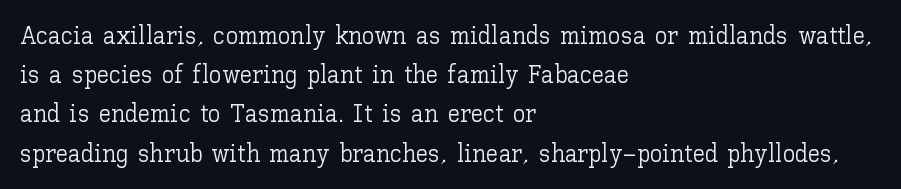
Is this a heavy cut? Hardly; it is regular or lighter. In CSS terms this would be text-align: left. Words appear dense and cohesive because spacing is normal. The gap between lines stays unmarked. Reading down the column, the eye jumps a familiar distance to each next line. This is roman type, the default non-slanted kind.
